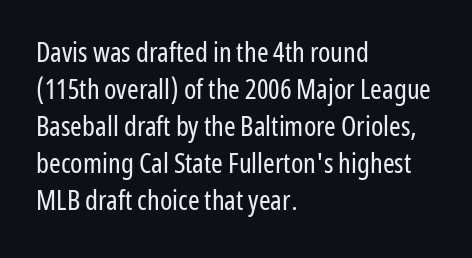
Q: Is the text bold? A: No.
Q: Is the text italic (slanted)? A: No, it is upright.
Q: Is the typeface a serif or a sans-serif typeface? A: Sans-serif.
Q: Is the text underlined? A: No.
Q: How is the paragraph aligned? A: Left-aligned.
Q: Is the spacing between letters normal or unusually wide? A: Normal.
Q: Is the spacing between lines tight, normal or loose? A: Normal.
Q: Width (condensed, normal, or wide)? A: Condensed.
Q: Stroke contrast? A: Low.
Q: x-height? A: Medium.
Q: Monospaced? A: No.
